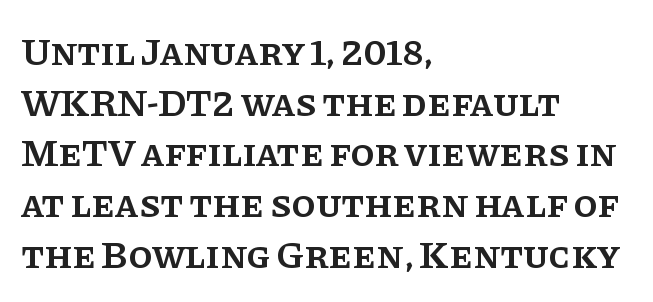
The designer went with a serif here, giving each stem small feet. Compared with an ordinary text face, these strokes are moderately heavier — a semibold. No extra tracking has been applied to these lines. Here the designer chose a conventional face with non-uniform glyph widths. The zone under the glyphs is completely vacant. This rendering uses left alignment, leaving the right contour irregular.
